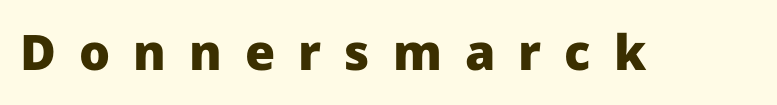
A full-strength bold gives these letters their thick strokes. Descender tails drop into unmarked territory. Note: no serifs on the glyphs. Is this a fixed-width face? No — the glyphs have proportional, varying widths. If you drew a line through each stem, it would be perfectly vertical. The rendering inserts visible extra space after every character.
